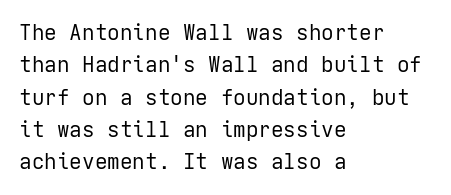
The image shows 21 px text type, upright; set left-aligned, normal line spacing (1.54x), normal letter spacing, not underlined.
